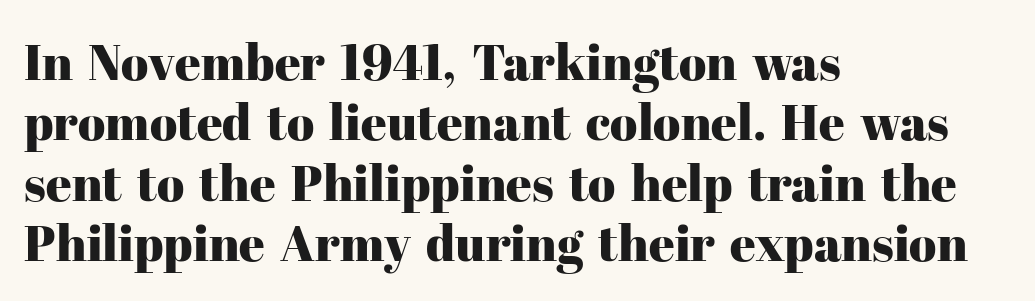
The image shows 50 px serif type, upright; set left-aligned, line spacing 1.21x, normal letter spacing, not underlined; high stroke contrast and a medium x-height.
